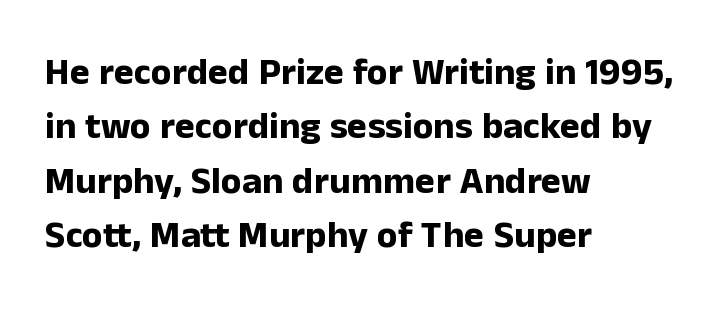
{"serif": "no", "italic": "no", "bold": "yes", "weight": "bold", "width": "normal", "stroke_contrast": "low", "x_height": "medium", "monospaced": "no", "underline": "no", "align": "left", "line_spacing": "normal", "line_spacing_ratio": 1.43, "letter_spacing": "normal", "letter_spacing_em": 0.0, "glyph_px": 38}
